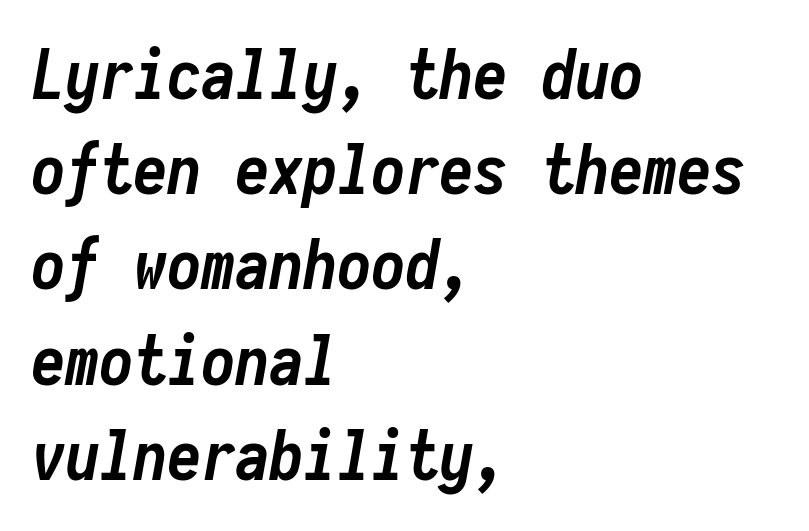
Q: Is the text bold? A: Yes.
Q: Is the text italic (slanted)? A: Yes, it leans right by about 10 degrees.
Q: Is the text underlined? A: No.
Q: How is the paragraph aligned? A: Left-aligned.
Q: Is the spacing between letters normal or unusually wide? A: Normal.
Q: Is the spacing between lines tight, normal or loose? A: Normal.
Q: Width (condensed, normal, or wide)? A: Condensed.
Q: Stroke contrast? A: Low.
Q: x-height? A: Medium.
Q: Monospaced? A: Yes.
